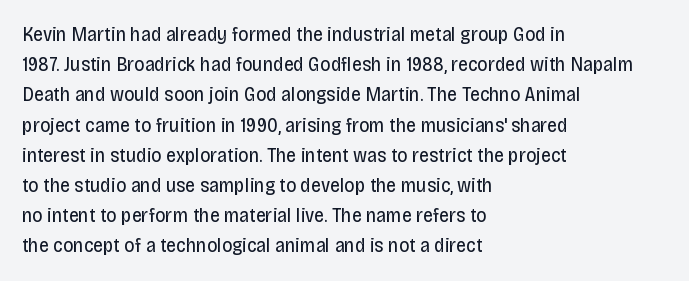
Q: Is the text bold? A: No.
Q: Is the text italic (slanted)? A: No, it is upright.
Q: Is the text underlined? A: No.
Q: How is the paragraph aligned? A: Left-aligned.
Q: Is the spacing between letters normal or unusually wide? A: Normal.
Q: Is the spacing between lines tight, normal or loose? A: Normal.
